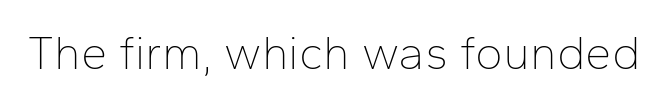
Underline: absent. The typography opts for an upright posture over an oblique one. Letterform terminals end flat and unadorned throughout the passage. This reads as an unemphasized weight, regular at the heaviest. In terms of letterspacing, this is plain default setting. You could not count columns in this text — the font is proportionally spaced.
